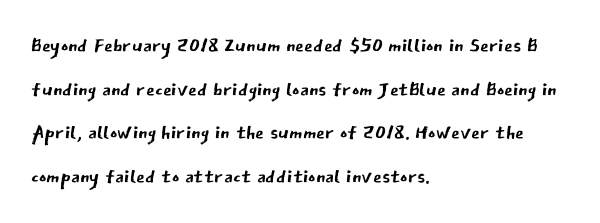
Q: Is the text bold? A: No.
Q: Is the text italic (slanted)? A: No, it is upright.
Q: Is the typeface a serif or a sans-serif typeface? A: Sans-serif.
Q: Is the text underlined? A: No.
Q: How is the paragraph aligned? A: Left-aligned.
Q: Is the spacing between letters normal or unusually wide? A: Normal.
Q: Is the spacing between lines tight, normal or loose? A: Normal.
Q: Width (condensed, normal, or wide)? A: Normal.
Q: Stroke contrast? A: Low.
Q: x-height? A: Medium.
Q: Monospaced? A: No.
